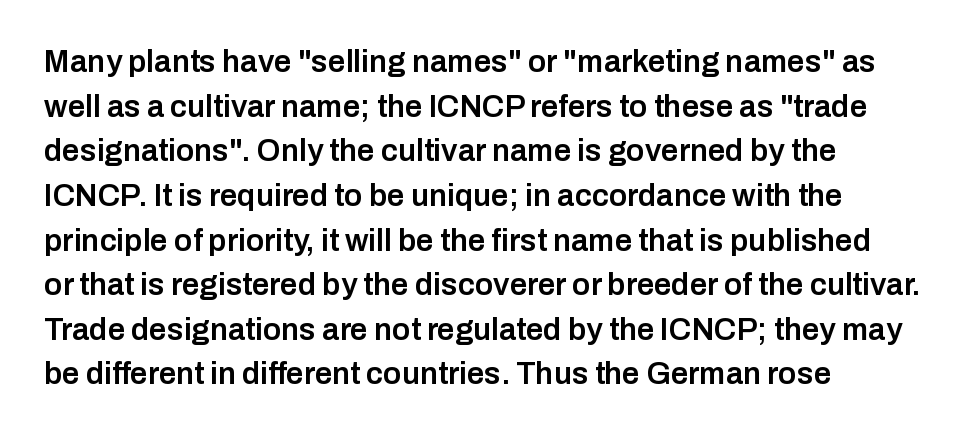
{"serif": "no", "italic": "no", "bold": "semi", "weight": "semibold", "width": "normal", "stroke_contrast": "low", "x_height": "medium", "monospaced": "no", "underline": "no", "align": "left", "line_spacing": "normal", "line_spacing_ratio": 1.44, "letter_spacing": "normal", "letter_spacing_em": 0.0, "glyph_px": 31}
